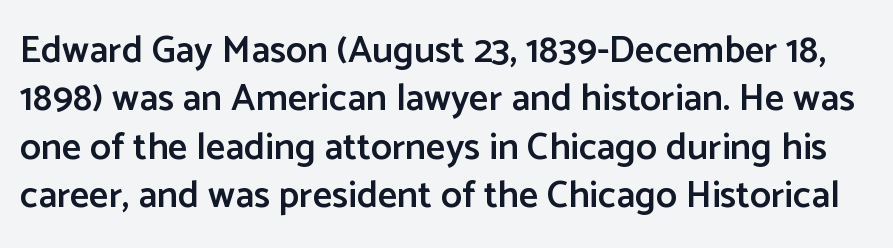
The image shows 38 px semibold sans-serif type, upright; set normal line spacing (1.27x), normal letter spacing, not underlined; low stroke contrast and a medium x-height.
